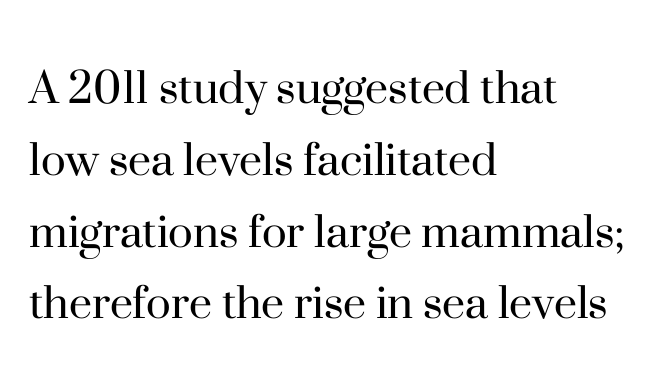
If you drew a ruler down the left edge, every line would touch it. Between one letter and the next there's only the usual sliver of space. Observe the serifs anchoring each vertical stroke in this sample. The face used here is proportionally spaced, like ordinary book or web type.
